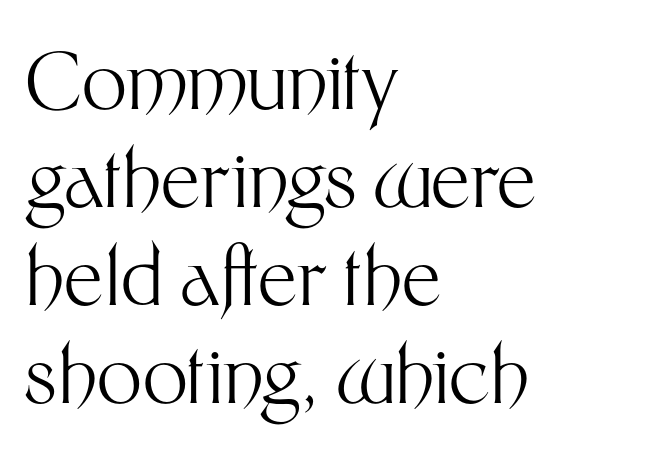
Q: Is the text bold? A: No.
Q: Is the text italic (slanted)? A: No, it is upright.
Q: Is the typeface a serif or a sans-serif typeface? A: Sans-serif.
Q: Is the text underlined? A: No.
Q: How is the paragraph aligned? A: Left-aligned.
Q: Is the spacing between letters normal or unusually wide? A: Normal.
Q: Width (condensed, normal, or wide)? A: Normal.
Q: Stroke contrast? A: Medium.
Q: x-height? A: Medium.
Q: Monospaced? A: No.
